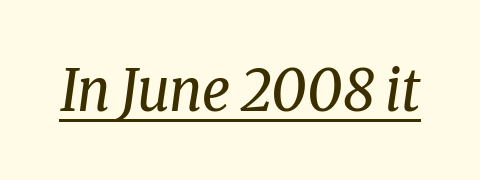
The image shows 59 px regular-weight, condensed serif type, italic (leaning right); set normal letter spacing, underlined; low stroke contrast and a medium x-height.
